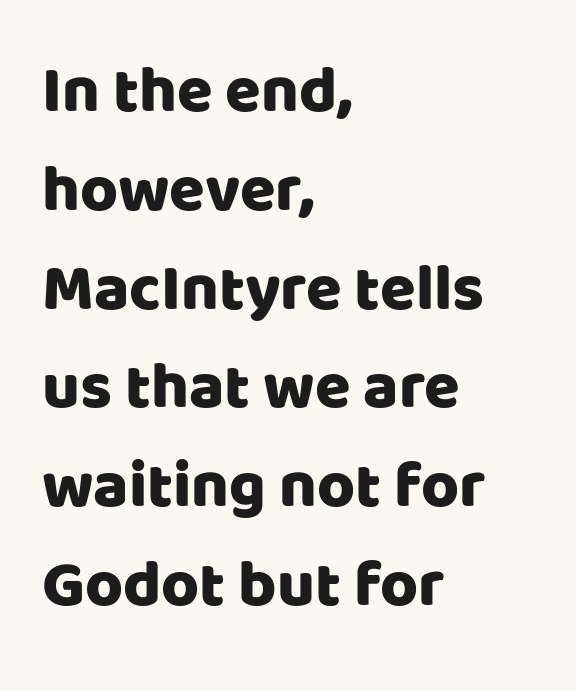
Look at the tracking — it's just the regular setting, nothing added. Nothing sits at the stroke ends, so this counts as sans-serif. Posture: straight, roman, zero tilt. The space directly below the letters is spotless. Is this a fixed-width face? No — the glyphs have proportional, varying widths. A normal amount of white space separates one row of letters from the next.
